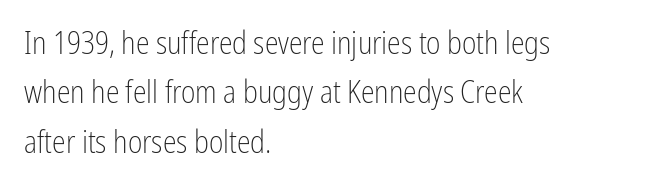
This reads as an unemphasized weight, regular at the heaviest. The face used here is a sans, in the tradition of grotesques and geometrics. Each new line begins a customary step beneath the previous one. Varying glyph widths throughout — classic text-font behaviour. Descenders are the only things crossing below the line.
